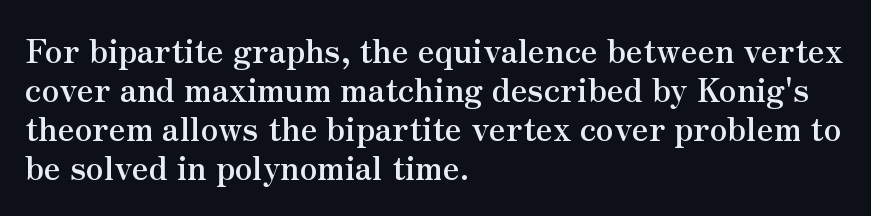
The image shows 32 px semibold serif type, upright; set left-aligned, line spacing 1.22x, normal letter spacing, not underlined; medium stroke contrast and a small x-height.
